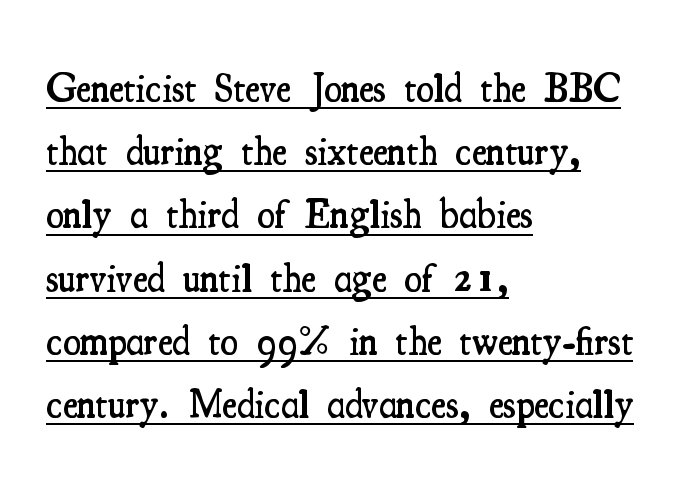
{"serif": "yes", "italic": "no", "bold": "semi", "weight": "semibold", "width": "condensed", "stroke_contrast": "medium", "x_height": "small", "monospaced": "no", "underline": "yes", "align": "left", "line_spacing": "normal", "line_spacing_ratio": 1.58, "letter_spacing": "normal", "letter_spacing_em": 0.0, "glyph_px": 40}
